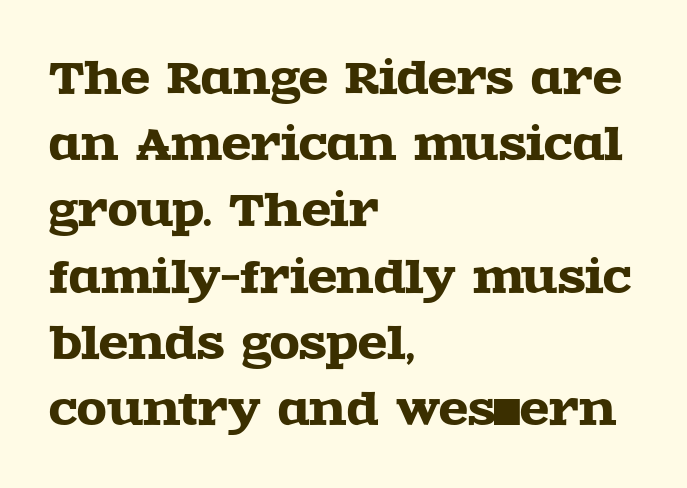
Is there any slant? The stems are plumb. The string is rendered with underlining switched off. Yep, those are serifs on the letters. Each letter keeps its own natural width here, so spacing adapts to shape. Standard letterfit; no display-style spreading of the glyphs. Caption: multi-line text, flush left, ragged right.
